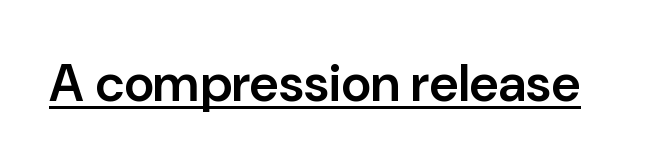
The image shows 52 px semibold sans-serif type, upright; set normal letter spacing, underlined; low stroke contrast and a medium x-height.
